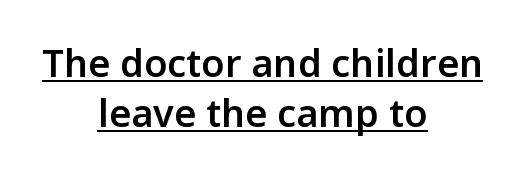
Posture: straight, roman, zero tilt. A typesetter would call this zero additional tracking. Leftover space on each line is divided equally before and after the words. In designer terms, the underline attribute is active on this setting. A typesetter would call this leading conventional body-copy spacing.
